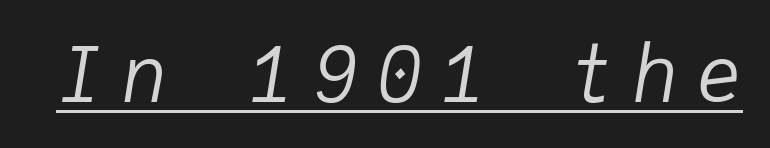
Q: Is the text bold? A: No.
Q: Is the text italic (slanted)? A: Yes, it leans right by about 9 degrees.
Q: Is the text underlined? A: Yes.
Q: Is the spacing between letters normal or unusually wide? A: Unusually wide.
Q: Width (condensed, normal, or wide)? A: Normal.
Q: Stroke contrast? A: Low.
Q: x-height? A: Medium.
Q: Monospaced? A: Yes.
